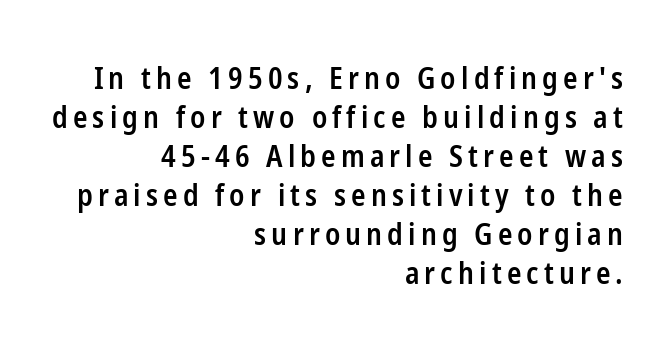
{"serif": "no", "italic": "no", "bold": "semi", "weight": "semibold", "width": "condensed", "stroke_contrast": "low", "x_height": "medium", "monospaced": "no", "underline": "no", "align": "right", "line_spacing": "normal", "line_spacing_ratio": 1.3, "glyph_px": 30}
